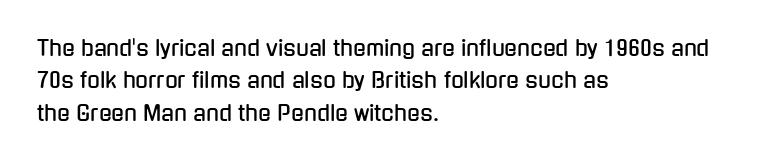
Glyph-to-glyph distance matches everyday printed text. Upright lettering throughout. Notice how descenders clear the ascenders below comfortably — that's standard leading. The strip under each line holds only bare page. Layout note: lines flush left.
